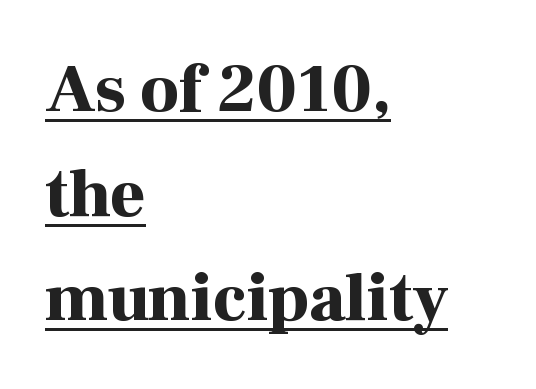
Q: Is the text bold? A: Yes.
Q: Is the text italic (slanted)? A: No, it is upright.
Q: Is the typeface a serif or a sans-serif typeface? A: Serif.
Q: Is the text underlined? A: Yes.
Q: How is the paragraph aligned? A: Left-aligned.
Q: Is the spacing between letters normal or unusually wide? A: Normal.
Q: Is the spacing between lines tight, normal or loose? A: Normal.
Q: Width (condensed, normal, or wide)? A: Normal.
Q: Stroke contrast? A: High.
Q: x-height? A: Medium.
Q: Monospaced? A: No.
